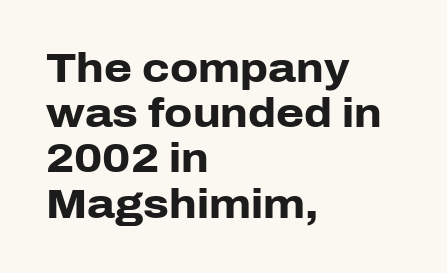
Q: Is the text bold? A: Yes.
Q: Is the text italic (slanted)? A: No, it is upright.
Q: Is the typeface a serif or a sans-serif typeface? A: Sans-serif.
Q: Is the text underlined? A: No.
Q: How is the paragraph aligned? A: Left-aligned.
Q: Is the spacing between letters normal or unusually wide? A: Normal.
Q: Is the spacing between lines tight, normal or loose? A: Tight.
Q: Width (condensed, normal, or wide)? A: Normal.
Q: Stroke contrast? A: Low.
Q: x-height? A: Medium.
Q: Monospaced? A: No.
